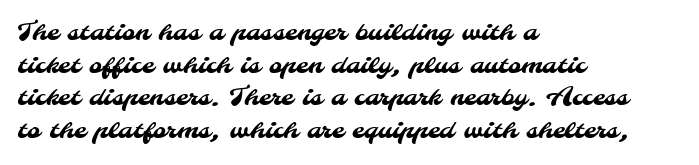
Letters rest on an invisible, unmarked baseline. How would I describe the line gaps? Plain and ordinary. The setting favours the left margin, as ordinary paragraphs usually do. Tracking value appears to be zero — textbook default spacing.
